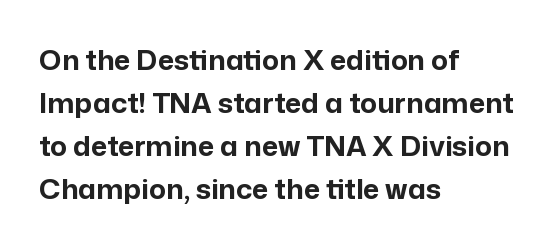
Q: Is the text bold? A: Yes.
Q: Is the text italic (slanted)? A: No, it is upright.
Q: Is the typeface a serif or a sans-serif typeface? A: Sans-serif.
Q: Is the text underlined? A: No.
Q: How is the paragraph aligned? A: Left-aligned.
Q: Is the spacing between letters normal or unusually wide? A: Normal.
Q: Is the spacing between lines tight, normal or loose? A: Normal.
Q: Width (condensed, normal, or wide)? A: Normal.
Q: Stroke contrast? A: Low.
Q: x-height? A: Medium.
Q: Monospaced? A: No.
